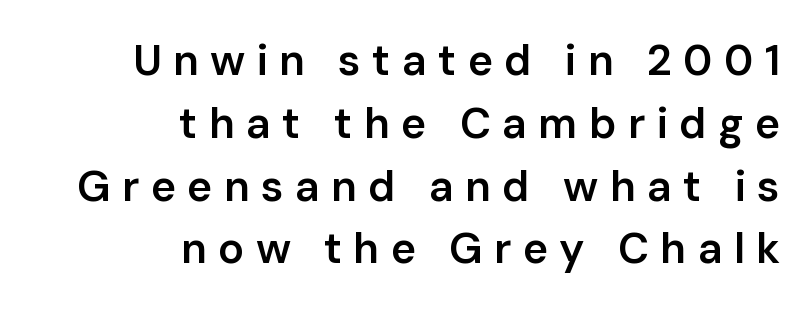
The ragged edge is on the left, which tells us the setting is flush right. Note the varied advance widths — an 'i' is clearly narrower than an 'm'. In terms of posture, this sample is upright. In terms of letterform style, serifs are entirely absent. A typesetter would call this leading conventional body-copy spacing.
